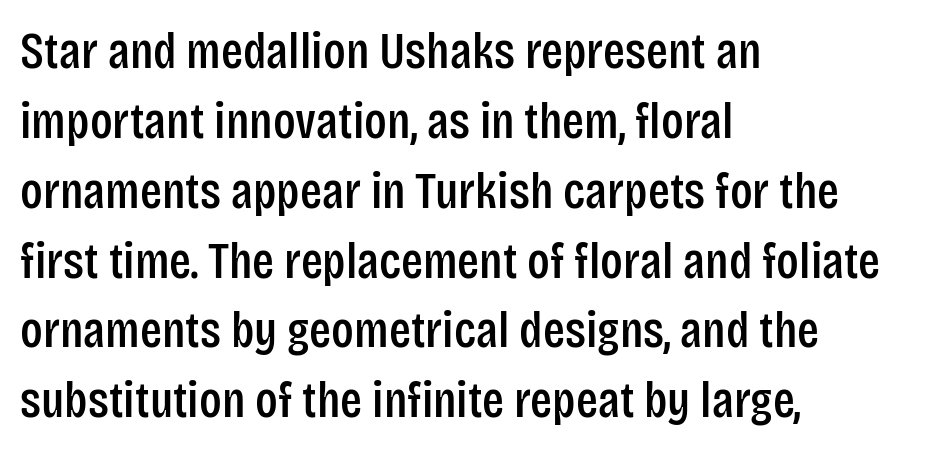
A typesetter would call this proportional, since set widths differ per character. Which margin do the lines hug? The left one — the right edge is uneven. Compared with typical body copy, the letter spacing here is the same. Classification — sans serif. In terms of leading, this rendering sits right in the middle.
